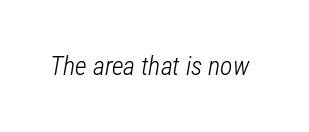
Q: Is the text bold? A: No.
Q: Is the text italic (slanted)? A: Yes, it leans right by about 12 degrees.
Q: Is the text underlined? A: No.
Q: Is the spacing between letters normal or unusually wide? A: Normal.
